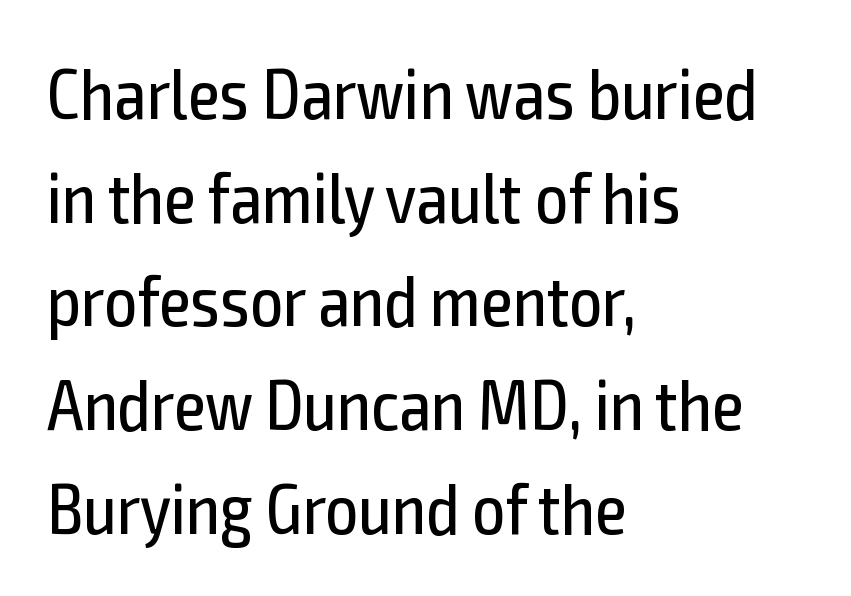
{"serif": "no", "italic": "no", "bold": "no", "weight": "regular", "width": "condensed", "x_height": "medium", "monospaced": "no", "underline": "no", "align": "left", "line_spacing": "normal", "line_spacing_ratio": 1.44, "letter_spacing": "normal", "letter_spacing_em": 0.0, "glyph_px": 72}
